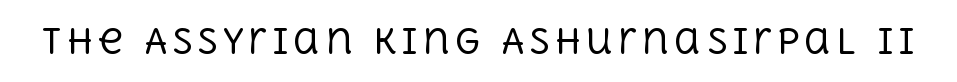
Q: Is the text bold? A: No.
Q: Is the text italic (slanted)? A: No, it is upright.
Q: Is the typeface a serif or a sans-serif typeface? A: Serif.
Q: Is the text underlined? A: No.
Q: Width (condensed, normal, or wide)? A: Normal.
Q: x-height? A: Large.
Q: Monospaced? A: No.
